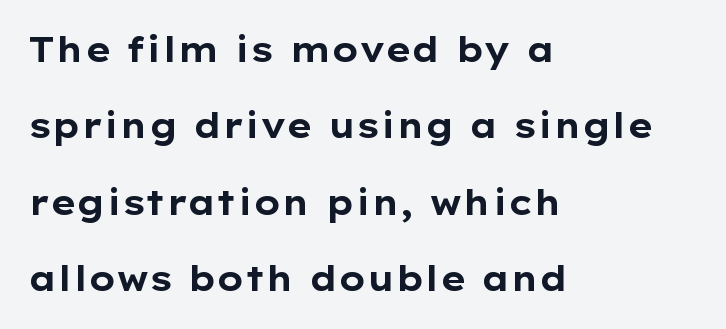
Here the designer chose a conventional face with non-uniform glyph widths. The typography opts for an upright posture over an oblique one. Every row of glyphs begins at an identical x-position on the left. What's the leading like? Stretched, with rows far apart. Typesetter's note: full bold, strokes at maximum text heaviness. Check where the strokes stop: nothing finishes them off — pure sans.
